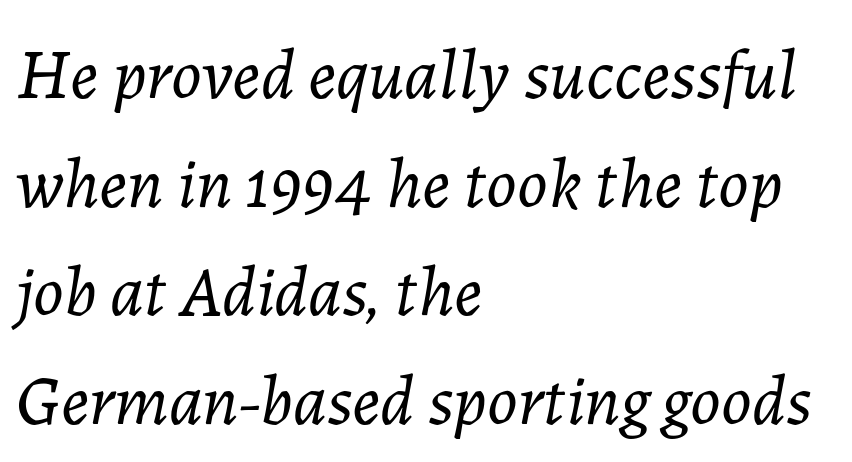
The image shows 71 px light type, italic (leaning right); set left-aligned, normal line spacing (1.53x), normal letter spacing, not underlined; low stroke contrast and a medium x-height.
